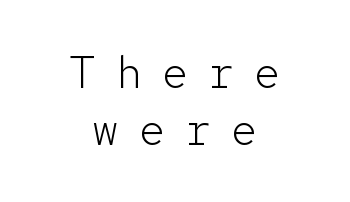
Q: Is the text bold? A: No.
Q: Is the text italic (slanted)? A: No, it is upright.
Q: Is the typeface a serif or a sans-serif typeface? A: Sans-serif.
Q: Is the text underlined? A: No.
Q: How is the paragraph aligned? A: Centered.
Q: Is the spacing between letters normal or unusually wide? A: Unusually wide.
Q: Is the spacing between lines tight, normal or loose? A: Normal.
Q: Width (condensed, normal, or wide)? A: Normal.
Q: Stroke contrast? A: Low.
Q: x-height? A: Medium.
Q: Monospaced? A: Yes.
